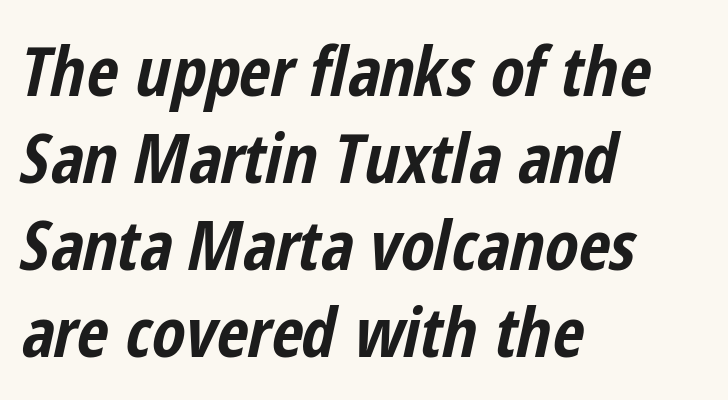
Q: Is the text bold? A: Yes.
Q: Is the text italic (slanted)? A: Yes, it leans right by about 12 degrees.
Q: Is the text underlined? A: No.
Q: How is the paragraph aligned? A: Left-aligned.
Q: Is the spacing between letters normal or unusually wide? A: Normal.
Q: Is the spacing between lines tight, normal or loose? A: Normal.
Q: Width (condensed, normal, or wide)? A: Condensed.
Q: Stroke contrast? A: Low.
Q: x-height? A: Medium.
Q: Monospaced? A: No.
